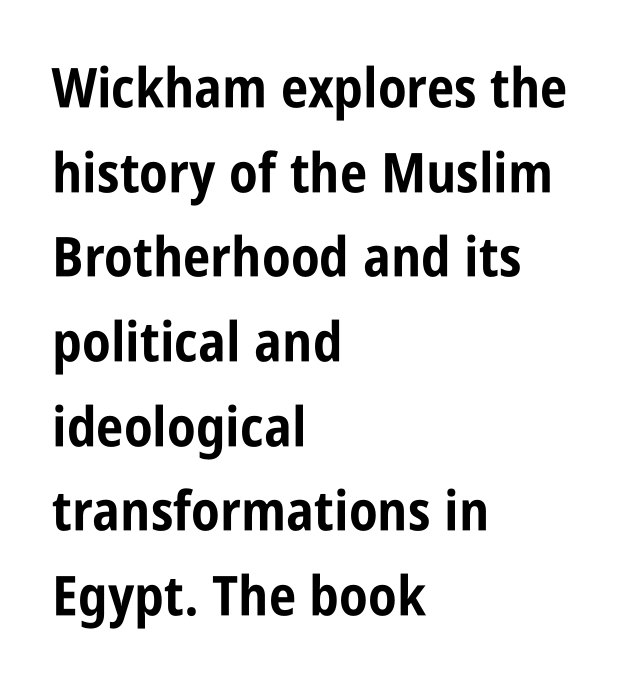
Q: Is the text bold? A: Yes.
Q: Is the text italic (slanted)? A: No, it is upright.
Q: Is the typeface a serif or a sans-serif typeface? A: Sans-serif.
Q: Is the text underlined? A: No.
Q: How is the paragraph aligned? A: Left-aligned.
Q: Is the spacing between letters normal or unusually wide? A: Normal.
Q: Is the spacing between lines tight, normal or loose? A: Normal.
Q: Width (condensed, normal, or wide)? A: Condensed.
Q: Stroke contrast? A: Low.
Q: x-height? A: Large.
Q: Monospaced? A: No.
